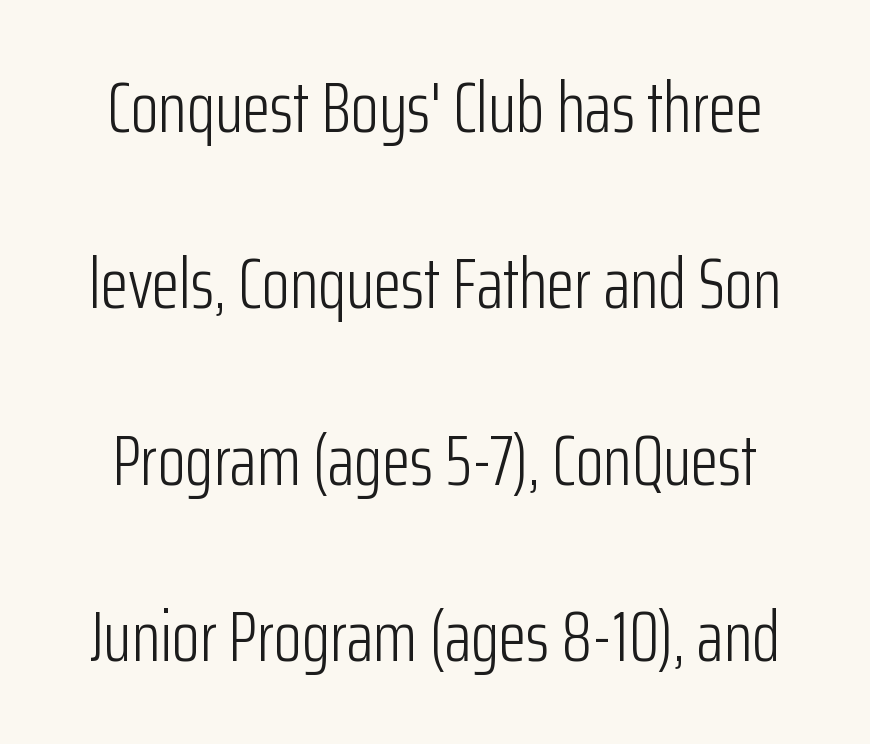
Leading: increased. A light-to-regular cut is what we see here. Bare-footed words on every line. You could not count columns in this text — the font is proportionally spaced. Font category for this specimen: sans-serif. No extra tracking has been applied to these lines.
